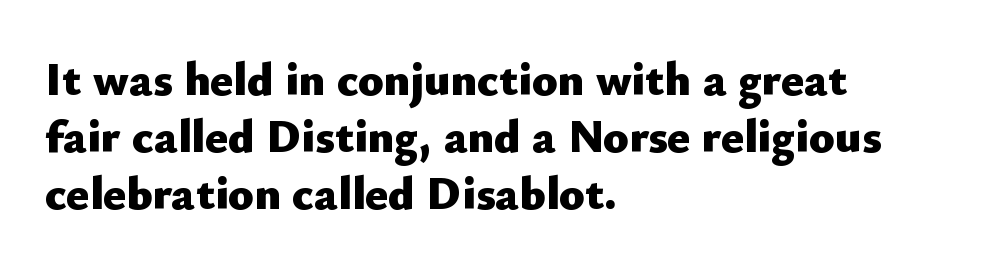
{"serif": "no", "italic": "no", "bold": "yes", "weight": "heavy", "width": "normal", "stroke_contrast": "low", "x_height": "small", "monospaced": "no", "underline": "no", "align": "left", "line_spacing_ratio": 1.21, "letter_spacing": "normal", "letter_spacing_em": 0.0, "glyph_px": 47}
